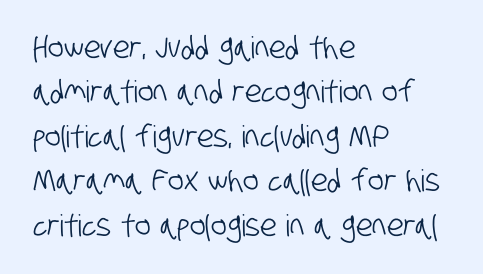
The image shows 30 px condensed sans-serif type; set left-aligned, normal line spacing (1.48x), normal letter spacing, not underlined; low stroke contrast and a large x-height.
